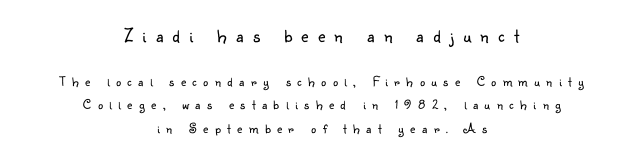
Q: Is the text bold? A: No.
Q: Is the text italic (slanted)? A: No, it is upright.
Q: Is the text underlined? A: No.
Q: How is the paragraph aligned? A: Centered.
Q: Is the spacing between letters normal or unusually wide? A: Unusually wide.
Q: Is the spacing between lines tight, normal or loose? A: Normal.
Q: Which block of text is set in a larger size, the first (top) or the second (bottom)? A: The first (top) one.
